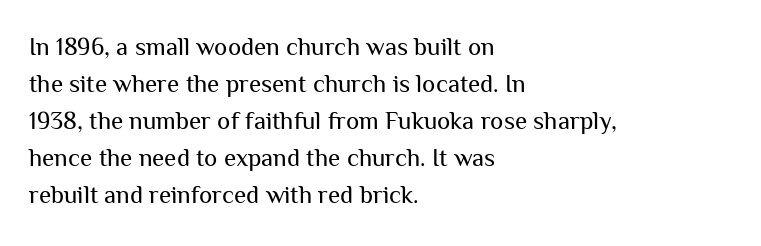
The image shows 25 px text type, upright; set left-aligned, normal line spacing (1.48x), normal letter spacing, not underlined.
